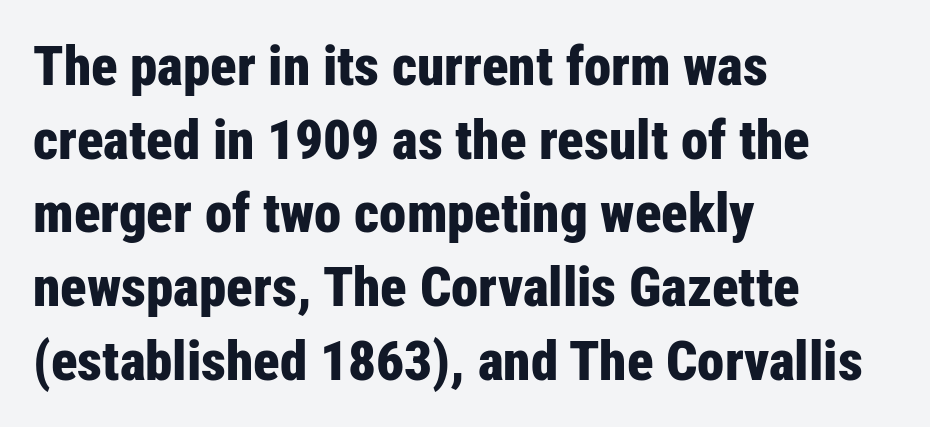
{"serif": "no", "italic": "no", "bold": "yes", "weight": "bold", "width": "condensed", "stroke_contrast": "low", "x_height": "medium", "monospaced": "no", "underline": "no", "align": "left", "line_spacing": "normal", "line_spacing_ratio": 1.34, "letter_spacing": "normal", "letter_spacing_em": 0.0, "glyph_px": 55}
